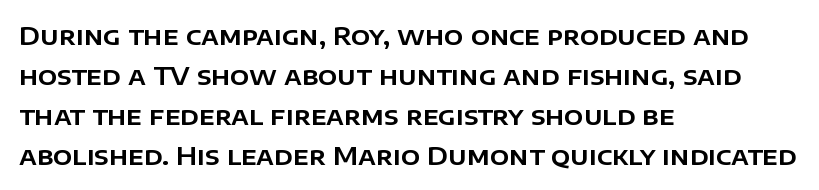
Q: Is the text italic (slanted)? A: No, it is upright.
Q: Is the text underlined? A: No.
Q: How is the paragraph aligned? A: Left-aligned.
Q: Is the spacing between letters normal or unusually wide? A: Normal.
Q: Is the spacing between lines tight, normal or loose? A: Normal.
